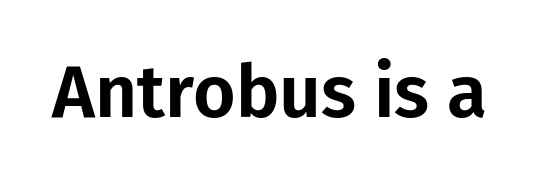
{"serif": "no", "italic": "no", "width": "normal", "stroke_contrast": "low", "x_height": "medium", "monospaced": "no", "underline": "no", "letter_spacing": "normal", "letter_spacing_em": 0.0, "glyph_px": 73}
